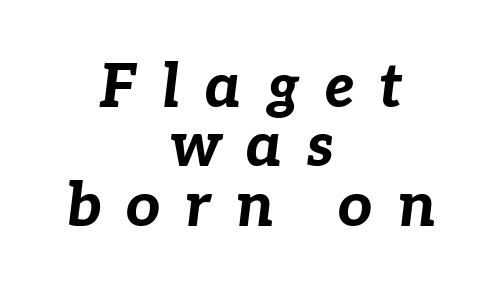
{"italic": "yes", "lean": "right", "slant_degrees": 7, "bold": "yes", "weight": "bold", "width": "normal", "stroke_contrast": "low", "x_height": "medium", "monospaced": "no", "underline": "no", "align": "center", "line_spacing": "tight", "line_spacing_ratio": 0.99, "letter_spacing": "wide", "letter_spacing_em": 0.41, "glyph_px": 60}
